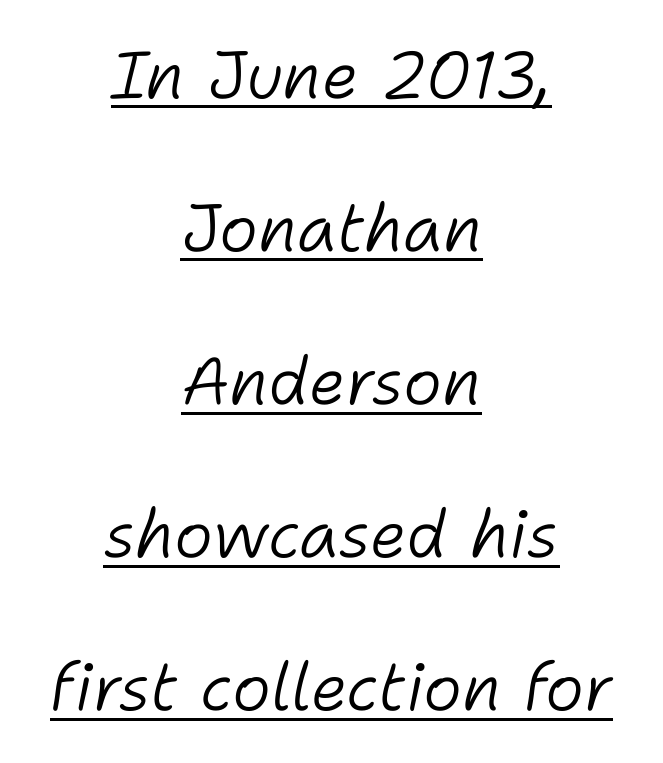
The image shows 66 px light type, italic (leaning right); set centered, loose line spacing (2.32x), normal letter spacing, underlined; low stroke contrast and a medium x-height.
